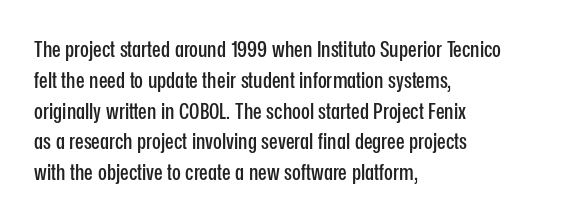
The glyphs are unaccompanied by any horizontal stroke below them. Quick note: not italic, upright. Each word holds together tightly as a unit, with standard inter-letter gaps. The paragraph shown leans on its left margin. Does the leading feel generous? No, just average.
